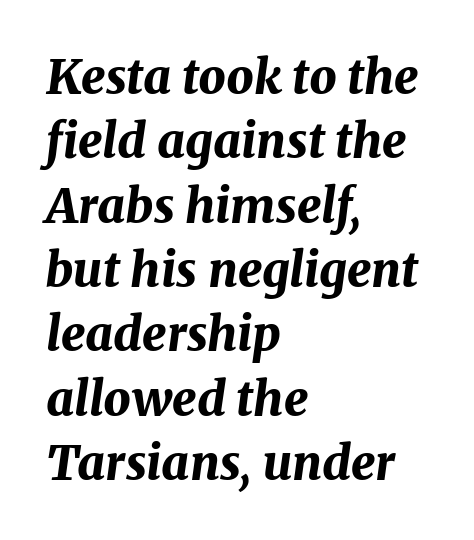
The image shows 48 px bold type, italic (leaning right); set left-aligned, normal line spacing (1.34x), normal letter spacing, not underlined; medium stroke contrast and a medium x-height.
